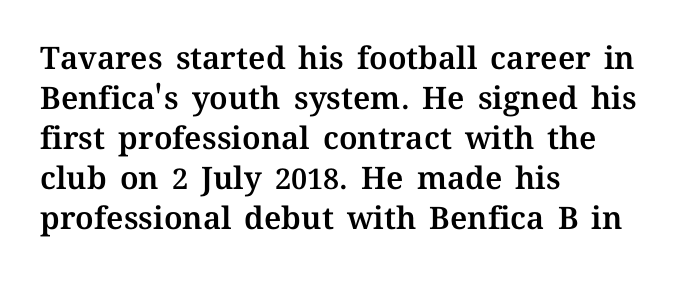
All the whitespace from short lines collects on the right. Regular leading. Designer's note — italics off, roman on. Nobody drew a line under any word here. Standard letterfit; no display-style spreading of the glyphs. Note the varied advance widths — an 'i' is clearly narrower than an 'm'.
